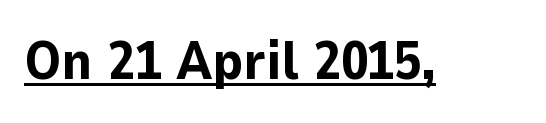
{"serif": "no", "italic": "no", "bold": "yes", "weight": "bold", "width": "normal", "stroke_contrast": "low", "x_height": "medium", "monospaced": "no", "underline": "yes", "letter_spacing": "normal", "letter_spacing_em": 0.0, "glyph_px": 54}
